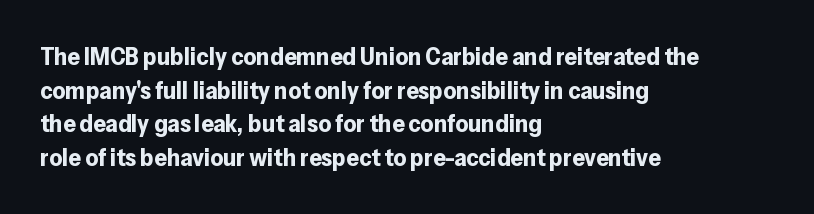
Students, note that the glyphs here touch the page at normal intervals. Chunky letters — that's bold for sure. Descenders are the only things crossing below the line. Notice how the passage keeps a crisp vertical edge on the left only.
